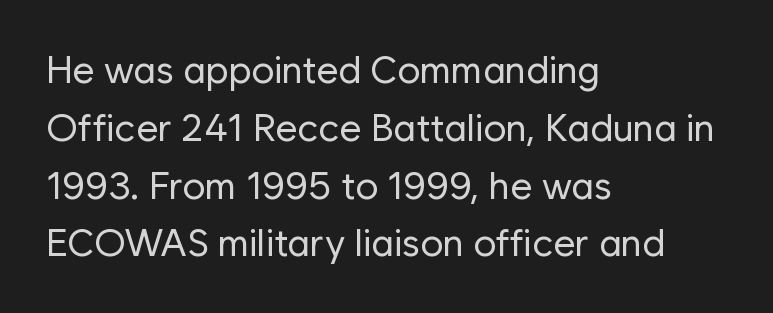
The image shows 38 px regular-weight sans-serif type, upright; set left-aligned, normal line spacing (1.52x), normal letter spacing, not underlined; low stroke contrast and a medium x-height.
